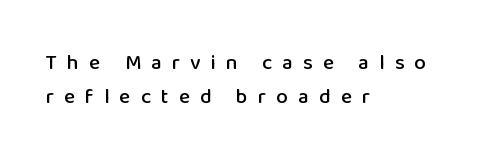
The image shows 21 px text type, upright; set left-aligned, normal line spacing (1.61x), unusually wide letter spacing (+0.48 em), not underlined.
